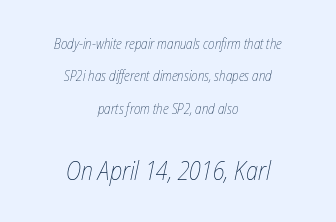
{"italic": "yes", "lean": "right", "slant_degrees": 12, "bold": "no", "underline": "no", "align": "center", "line_spacing": "loose", "line_spacing_ratio": 2.31, "letter_spacing": "normal", "letter_spacing_em": 0.0, "larger_block": "second", "size_ratio": 1.86, "glyph_px": 26}
